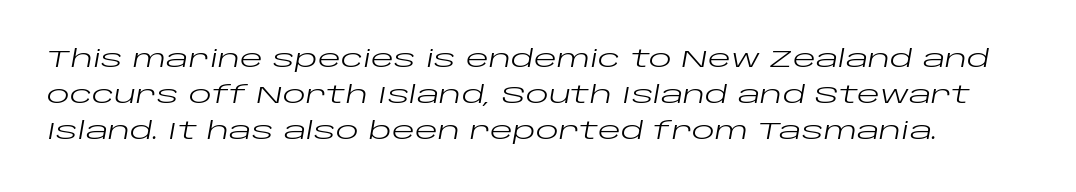
The text carries the slant typical of an italic or oblique font. Decoration check: the copy has no underline. The rendering keeps characters at their native spacing. Heaviness? Minimal to ordinary, like unemphasized prose. A normal amount of white space separates one row of letters from the next.
